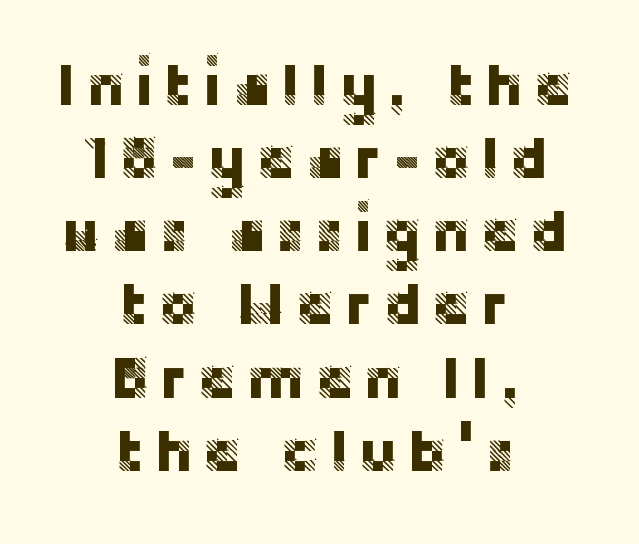
{"serif": "no", "italic": "no", "width": "normal", "stroke_contrast": "low", "x_height": "large", "monospaced": "no", "underline": "no", "align": "center", "line_spacing_ratio": 1.24, "glyph_px": 59}
